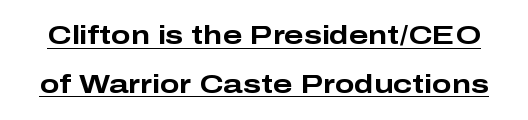
Notice how a bar underscores the lettering throughout. How are the letters spaced? Ordinarily, with no added tracking. Strokes here are thick enough to call this a true bold. Italic: no, the glyphs are upright roman.
